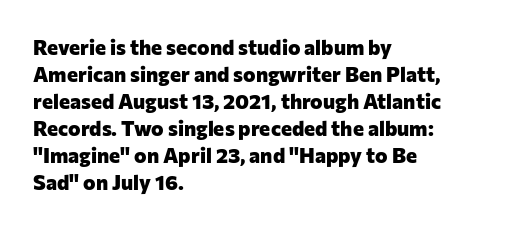
The image shows 21 px bold type, upright; set left-aligned, normal line spacing (1.29x), normal letter spacing, not underlined.
